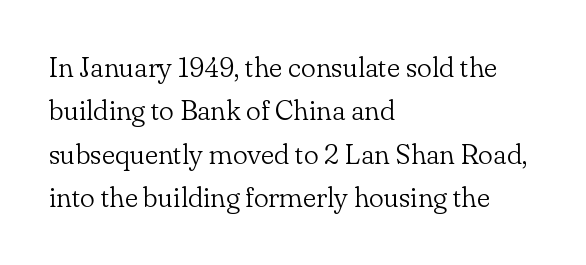
Q: Is the text bold? A: No.
Q: Is the text italic (slanted)? A: No, it is upright.
Q: Is the typeface a serif or a sans-serif typeface? A: Serif.
Q: Is the text underlined? A: No.
Q: How is the paragraph aligned? A: Left-aligned.
Q: Is the spacing between letters normal or unusually wide? A: Normal.
Q: Is the spacing between lines tight, normal or loose? A: Normal.
Q: Width (condensed, normal, or wide)? A: Normal.
Q: Stroke contrast? A: Low.
Q: x-height? A: Small.
Q: Monospaced? A: No.
